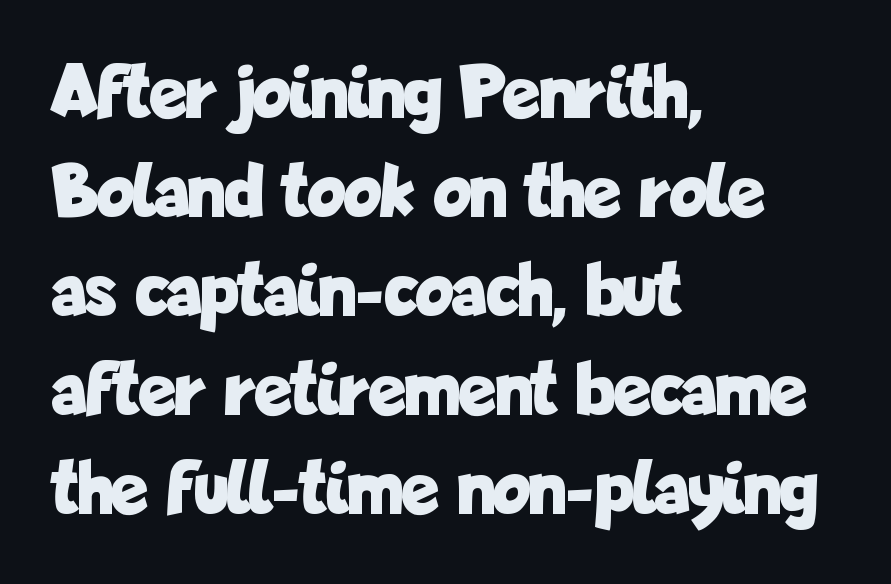
The image shows 78 px bold, condensed sans-serif type, upright; set left-aligned, normal line spacing (1.27x), normal letter spacing, not underlined; low stroke contrast and a medium x-height.
